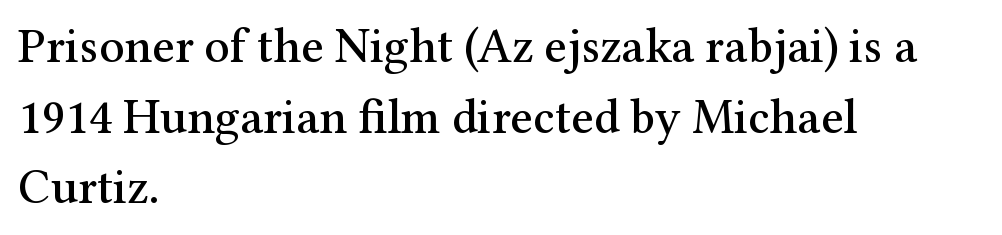
Beneath every word, the page is bare. Here the designer chose a conventional face with non-uniform glyph widths. Horizontal bands of white between lines are of average thickness. Is this a sans? No — the strokes have serifs. Vertical strokes here are truly vertical.
